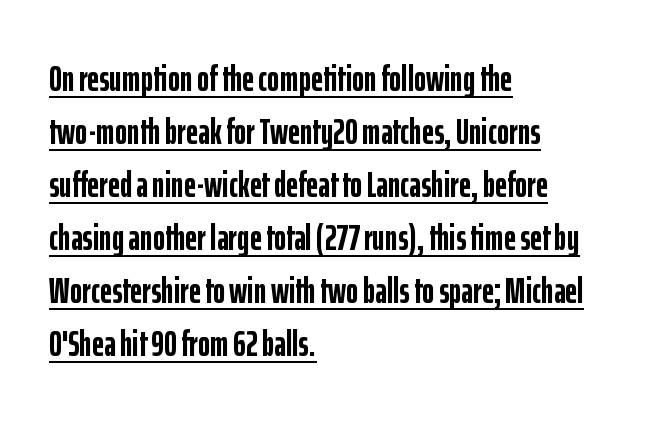
Q: Is the text bold? A: Yes.
Q: Is the text italic (slanted)? A: No, it is upright.
Q: Is the typeface a serif or a sans-serif typeface? A: Sans-serif.
Q: Is the text underlined? A: Yes.
Q: How is the paragraph aligned? A: Left-aligned.
Q: Is the spacing between letters normal or unusually wide? A: Normal.
Q: Is the spacing between lines tight, normal or loose? A: Normal.
Q: Width (condensed, normal, or wide)? A: Condensed.
Q: Stroke contrast? A: Low.
Q: x-height? A: Medium.
Q: Monospaced? A: No.
